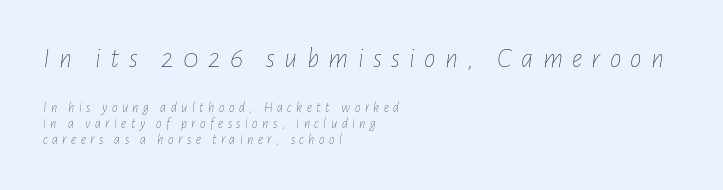
{"italic": "yes", "lean": "right", "slant_degrees": 7, "bold": "no", "weight": "thin", "width": "condensed", "stroke_contrast": "low", "x_height": "medium", "monospaced": "no", "underline": "no", "align": "left", "line_spacing": "tight", "line_spacing_ratio": 1.15, "letter_spacing": "wide", "letter_spacing_em": 0.32, "larger_block": "first", "size_ratio": 2.07, "glyph_px": 29}
